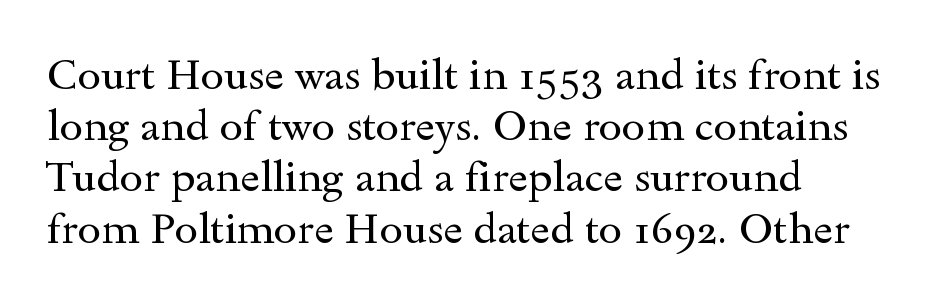
Q: Is the text bold? A: No.
Q: Is the text italic (slanted)? A: No, it is upright.
Q: Is the typeface a serif or a sans-serif typeface? A: Serif.
Q: Is the text underlined? A: No.
Q: Is the spacing between letters normal or unusually wide? A: Normal.
Q: Width (condensed, normal, or wide)? A: Wide.
Q: x-height? A: Small.
Q: Monospaced? A: No.
